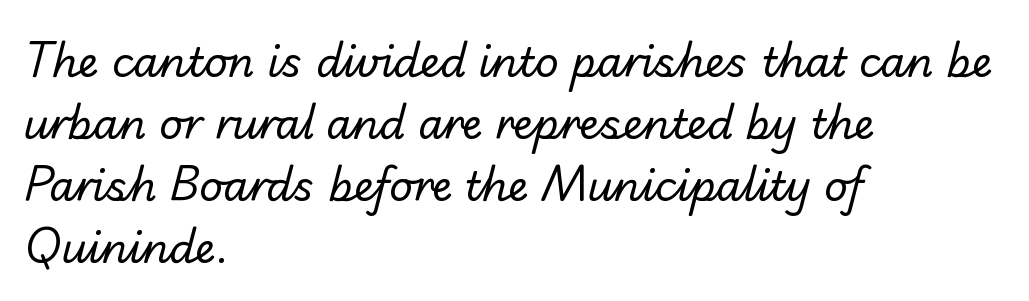
The gaps between neighbouring characters are ordinary and unremarkable. The letters look calm and open, with moderate or lighter stems. Observe the absence of serifs on each vertical stroke in this sample. Bare-footed words on every line.
